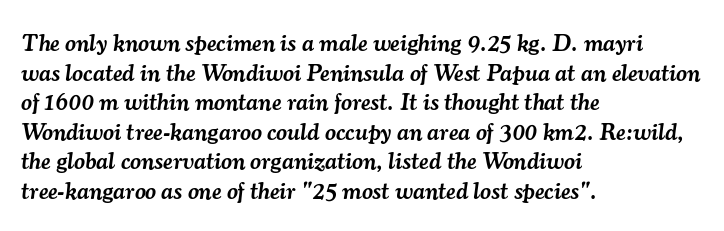
Compared with typical body copy, the letter spacing here is the same. The glyphs are unaccompanied by any horizontal stroke below them. Typographic density is moderately raised because the face is semibold. The passage is arranged the way most books set body copy — flush left.
